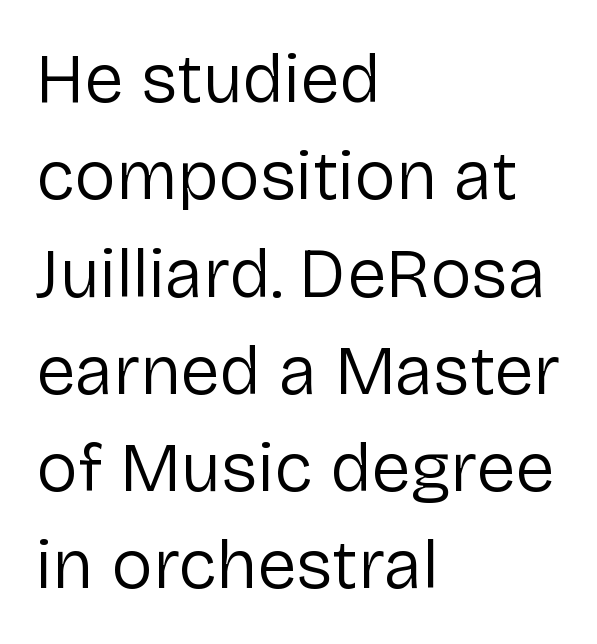
The block of text has a typical density, with ordinary space between rows. The rendering uses natural spacing where letterforms have individual widths. The setting favours the left margin, as ordinary paragraphs usually do. No feet cap the strokes, marking this as sans-serif type. Think standard paragraph weight, or any step lighter than that.
